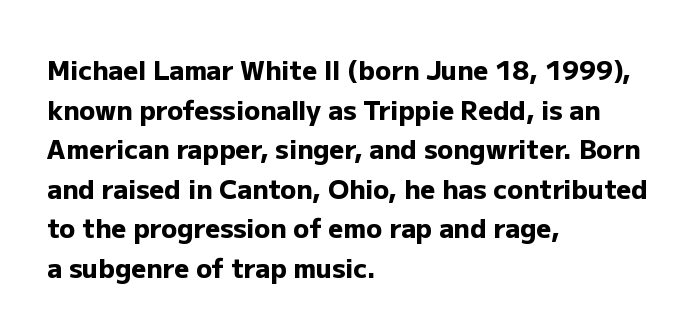
Line spacing here is normal. Words float on clear page, feet unadorned. Each glyph is drawn with heavy, bold strokes. There is no visible air inserted between adjacent glyphs. These lines are set flush left with a ragged right edge. This is roman type, the default non-slanted kind.
